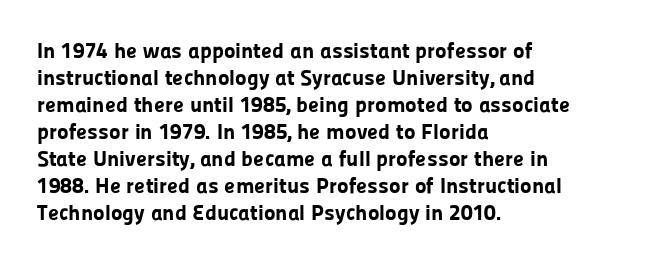
The image shows 22 px bold type, upright; set left-aligned, line spacing 1.23x, normal letter spacing, not underlined.
